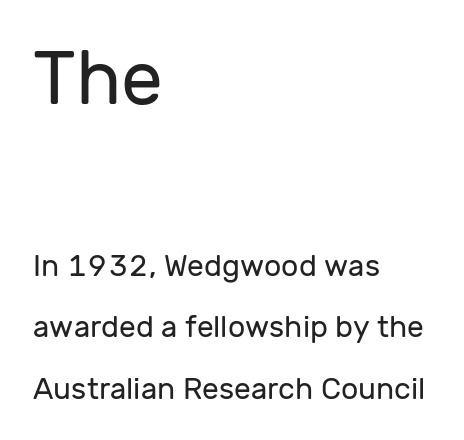
Style check: upright. The cut favours lightness, reaching ordinary text weight at its darkest. Does the type have serifs? No, each stem ends abruptly. Layout note: lines flush left. A typesetter would call this leading open, well beyond the default.
